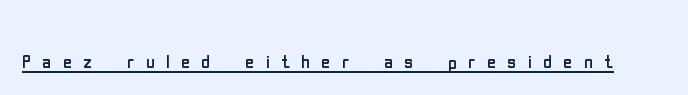
{"italic": "no", "bold": "no", "underline": "yes", "letter_spacing": "wide", "letter_spacing_em": 0.45, "glyph_px": 25}
